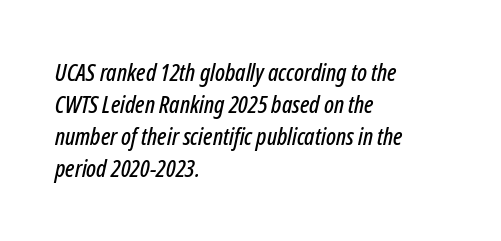
The image shows 24 px text type, italic (leaning right); set left-aligned, normal line spacing (1.34x), normal letter spacing, not underlined.
